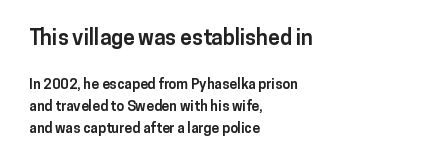
The rag falls on the right side of this text block. Notice how the stems are strictly vertical — no italics here. Block one is the big one; block two sits smaller underneath. A clean baseline with only descenders dipping below it. Chunky letters — that's bold for sure. Spacing between characters is what you'd get straight out of the box.
